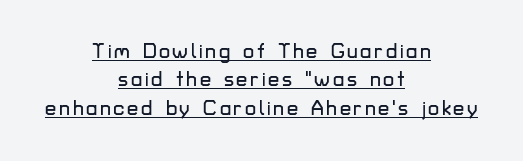
The image shows 20 px text type, upright; set centered, normal line spacing (1.42x), underlined.
